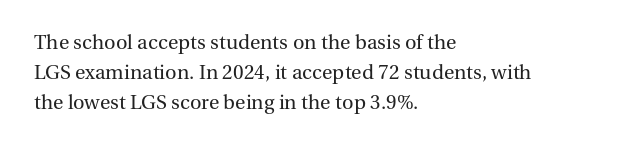
The image shows 20 px text type, upright; set left-aligned, normal line spacing (1.49x), normal letter spacing, not underlined.
